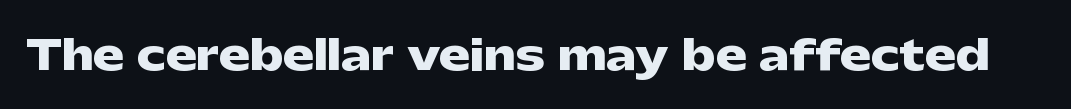
{"serif": "no", "italic": "no", "bold": "yes", "weight": "heavy", "width": "wide", "stroke_contrast": "low", "x_height": "medium", "monospaced": "no", "underline": "no", "letter_spacing": "normal", "letter_spacing_em": 0.0, "glyph_px": 41}
